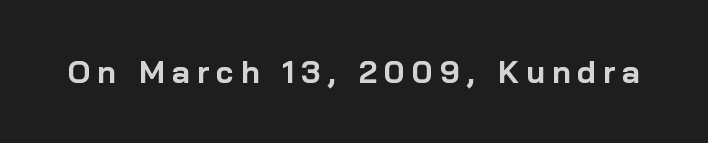
{"serif": "no", "italic": "no", "bold": "yes", "weight": "bold", "width": "normal", "stroke_contrast": "low", "x_height": "medium", "monospaced": "no", "underline": "no", "letter_spacing": "wide", "letter_spacing_em": 0.23, "glyph_px": 31}
